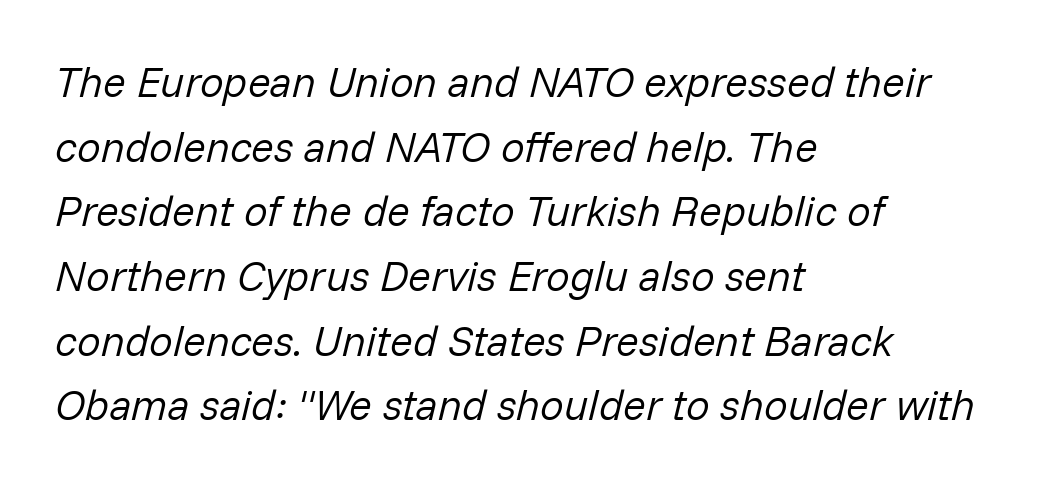
Stem width sits at or under what a default text font uses. Look at the tracking — it's just the regular setting, nothing added. This rendering uses left alignment, leaving the right contour irregular. This sample has the flowing, uneven cadence of proportional lettering.
